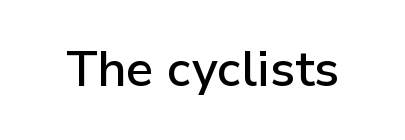
The image shows 49 px semibold sans-serif type, upright; set normal letter spacing, not underlined; low stroke contrast and a medium x-height.
